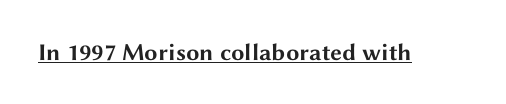
{"italic": "no", "bold": "yes", "underline": "yes", "letter_spacing": "normal", "letter_spacing_em": 0.0, "glyph_px": 24}
